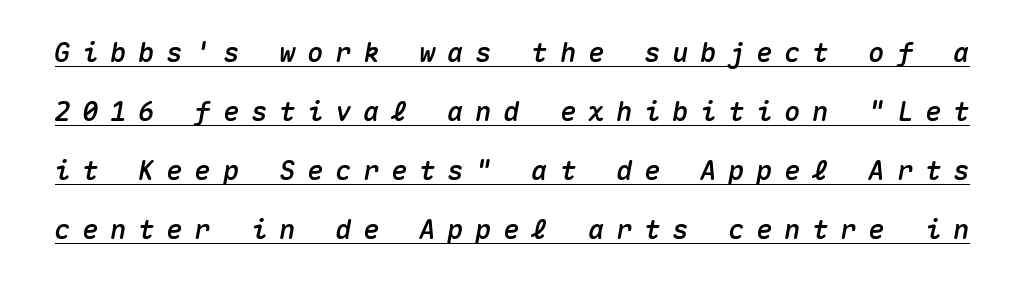
Q: Is the text italic (slanted)? A: Yes, it leans right by about 10 degrees.
Q: Is the text underlined? A: Yes.
Q: Is the spacing between letters normal or unusually wide? A: Unusually wide.
Q: Is the spacing between lines tight, normal or loose? A: Loose.
